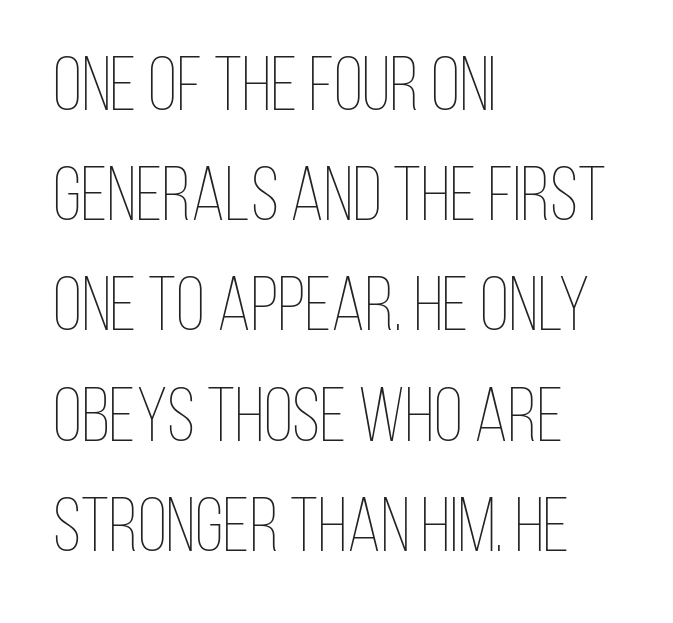
{"italic": "no", "bold": "no", "weight": "thin", "width": "condensed", "stroke_contrast": "low", "x_height": "large", "monospaced": "no", "underline": "no", "align": "left", "line_spacing": "normal", "line_spacing_ratio": 1.45, "letter_spacing": "normal", "letter_spacing_em": 0.0, "glyph_px": 76}
